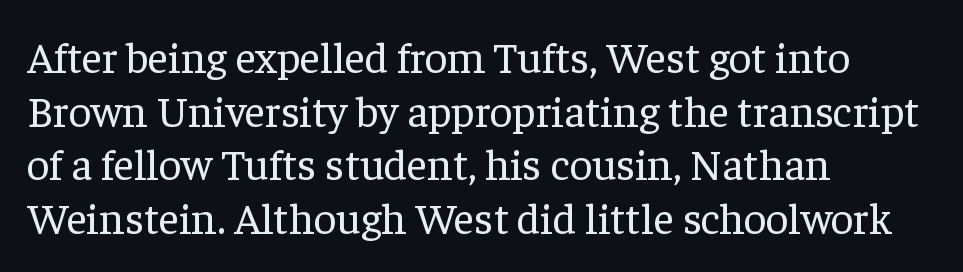
{"serif": "yes", "italic": "no", "bold": "no", "weight": "regular", "width": "normal", "stroke_contrast": "low", "x_height": "medium", "monospaced": "no", "underline": "no", "align": "left", "line_spacing_ratio": 1.22, "letter_spacing": "normal", "letter_spacing_em": 0.0, "glyph_px": 44}
